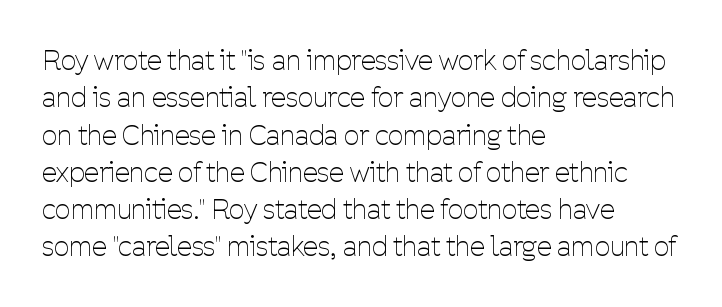
{"italic": "no", "bold": "no", "underline": "no", "align": "left", "line_spacing": "normal", "line_spacing_ratio": 1.38, "letter_spacing": "normal", "letter_spacing_em": 0.0, "glyph_px": 27}
